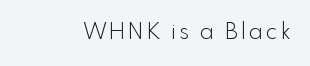
{"italic": "no", "bold": "no", "underline": "no", "glyph_px": 22}
